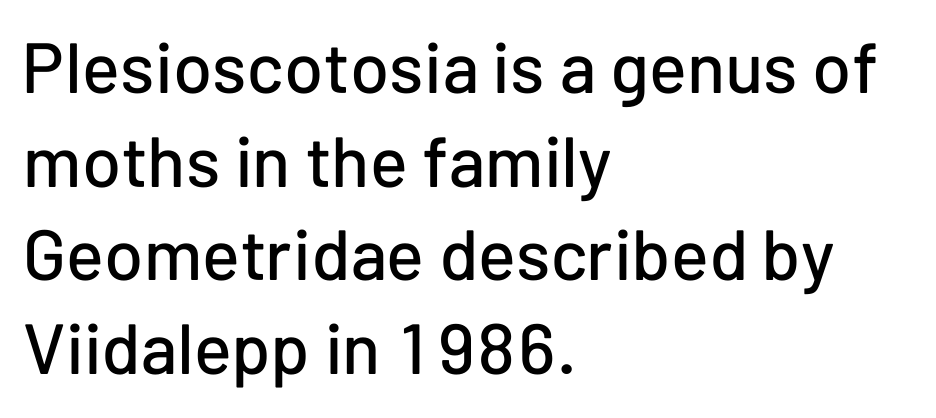
The image shows 71 px sans-serif type, upright; set left-aligned, normal line spacing (1.32x), normal letter spacing, not underlined; low stroke contrast and a medium x-height.
